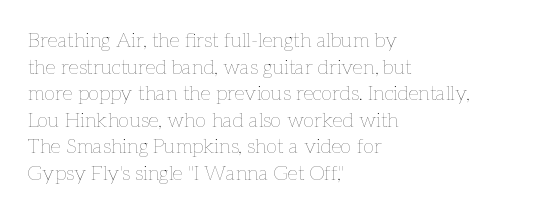
Q: Is the text bold? A: No.
Q: Is the text italic (slanted)? A: No, it is upright.
Q: Is the text underlined? A: No.
Q: How is the paragraph aligned? A: Left-aligned.
Q: Is the spacing between letters normal or unusually wide? A: Normal.
Q: Is the spacing between lines tight, normal or loose? A: Normal.
